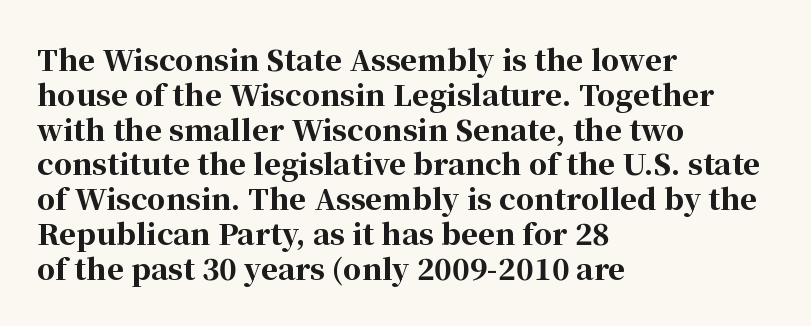
Q: Is the text bold? A: Yes.
Q: Is the text italic (slanted)? A: No, it is upright.
Q: Is the typeface a serif or a sans-serif typeface? A: Serif.
Q: Is the text underlined? A: No.
Q: How is the paragraph aligned? A: Left-aligned.
Q: Is the spacing between letters normal or unusually wide? A: Normal.
Q: Width (condensed, normal, or wide)? A: Normal.
Q: Stroke contrast? A: High.
Q: x-height? A: Medium.
Q: Monospaced? A: No.
